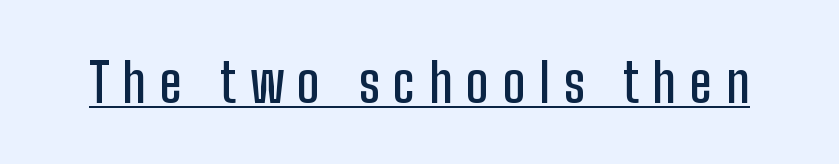
The image shows 54 px condensed sans-serif type, upright; set unusually wide letter spacing (+0.25 em), underlined; low stroke contrast and a medium x-height.
